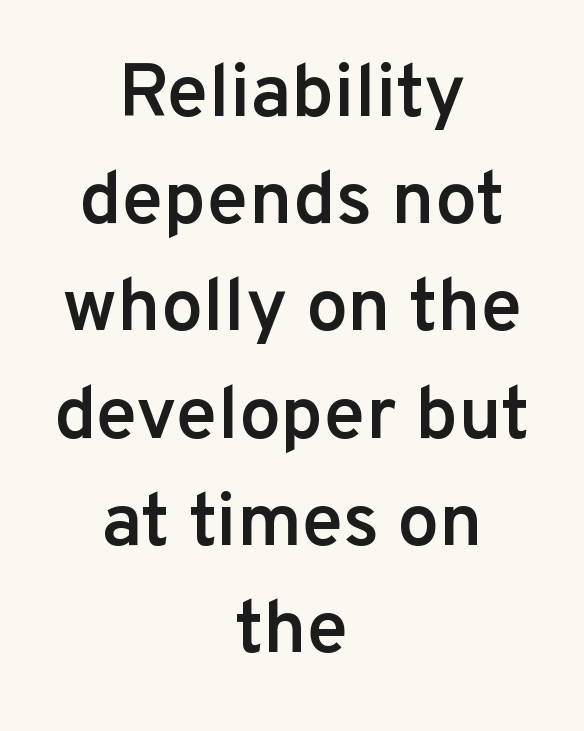
One-word summary of the alignment: center. Descenders hang freely into open space. The passage shown is semibold, sitting just below true bold. This sample uses plain, unmodified letter spacing. The rendering uses natural spacing where letterforms have individual widths. The rendering shows plain stroke endings on the letterforms — a sans-serif design.
